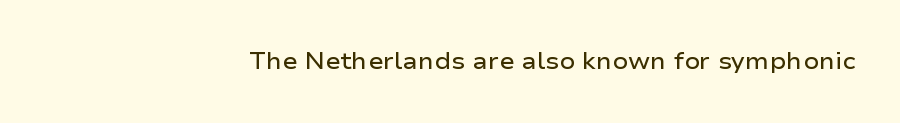
The lines in this sample share a right terminus and differ only in where they begin. The face used here is a semibold: visibly heavier than regular, lighter than bold. Ordinary non-slanted type is in use. Bare-footed words on every line.
